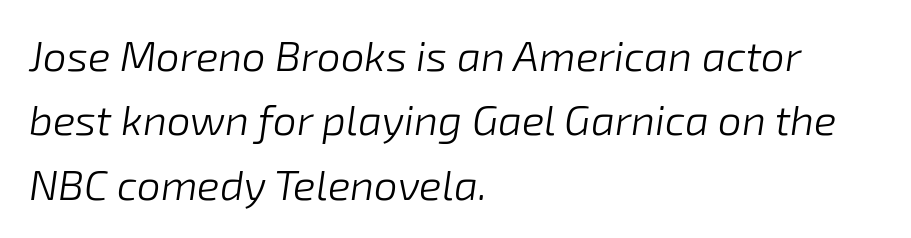
This sample keeps an unexceptional amount of space between lines. Rendered with sloped, italic letterforms. This is not heavy type; no bold has been used. A typesetter would call this proportional, since set widths differ per character.
